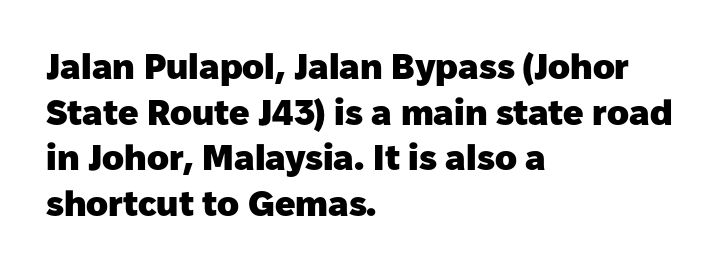
Does the leading feel generous? No, just average. Nope, no serifs anywhere on these letters. This sample uses an upright cut, with every glyph sitting square on the baseline. A clean baseline with only descenders dipping below it.
